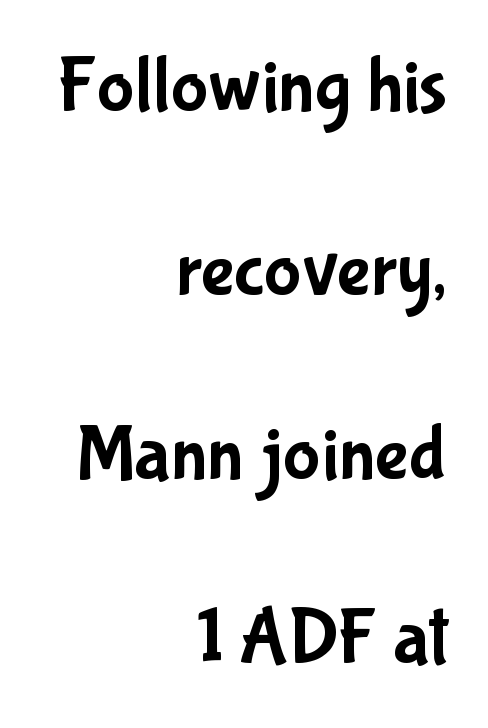
Q: Is the text italic (slanted)? A: No, it is upright.
Q: Is the typeface a serif or a sans-serif typeface? A: Sans-serif.
Q: Is the text underlined? A: No.
Q: How is the paragraph aligned? A: Right-aligned.
Q: Is the spacing between letters normal or unusually wide? A: Normal.
Q: Is the spacing between lines tight, normal or loose? A: Loose.
Q: Width (condensed, normal, or wide)? A: Condensed.
Q: Stroke contrast? A: Low.
Q: x-height? A: Medium.
Q: Monospaced? A: No.
